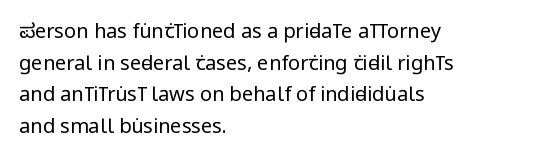
The image shows 20 px text type, upright; set left-aligned, normal line spacing (1.58x), normal letter spacing, not underlined.
